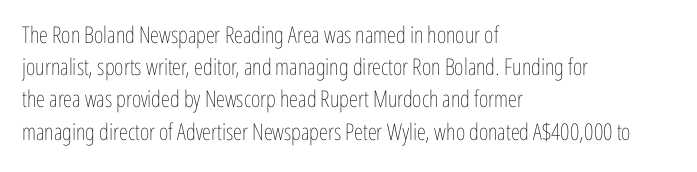
Regarding leading, the lines here are spaced in the standard way. The setting favours the left margin, as ordinary paragraphs usually do. The typeface has the unassuming heft of standard copy or less. The tracking reads as untouched default to a designer's eye. Type without underlining. Vertical strokes here are truly vertical.
